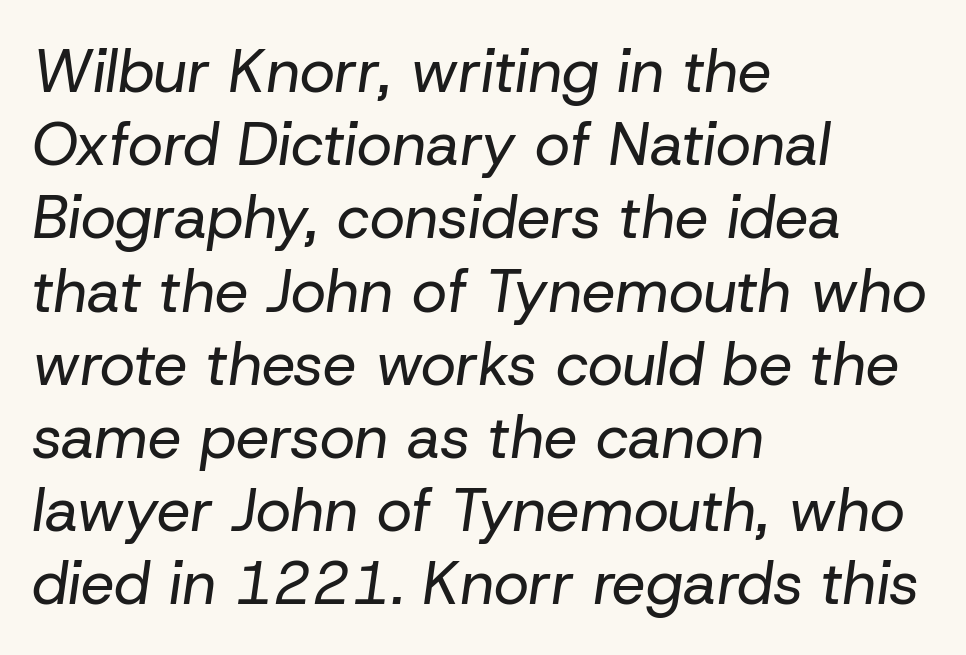
The image shows 60 px regular-weight type, italic (leaning right); set left-aligned, line spacing 1.22x, normal letter spacing, not underlined; low stroke contrast and a medium x-height.
